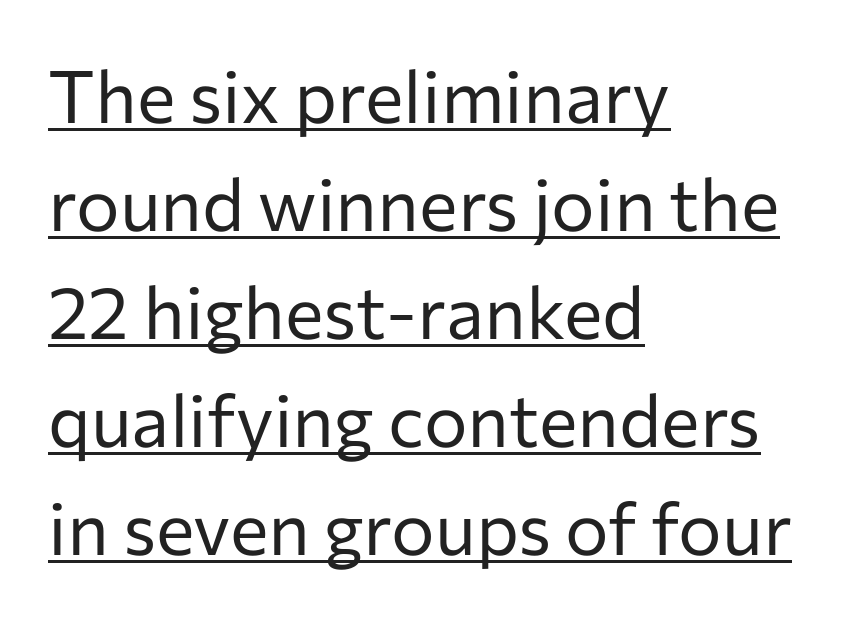
{"serif": "no", "italic": "no", "bold": "no", "weight": "regular", "width": "normal", "stroke_contrast": "low", "x_height": "medium", "monospaced": "no", "underline": "yes", "align": "left", "line_spacing": "normal", "line_spacing_ratio": 1.48, "letter_spacing": "normal", "letter_spacing_em": 0.0, "glyph_px": 73}
